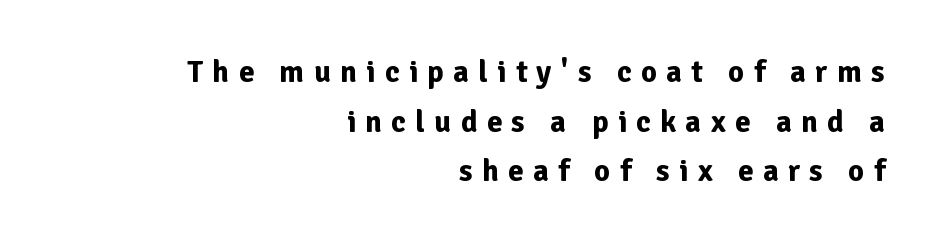
The image shows 31 px bold sans-serif type, upright; set right-aligned, normal line spacing (1.6x), unusually wide letter spacing (+0.3 em), not underlined; low stroke contrast and a medium x-height.
